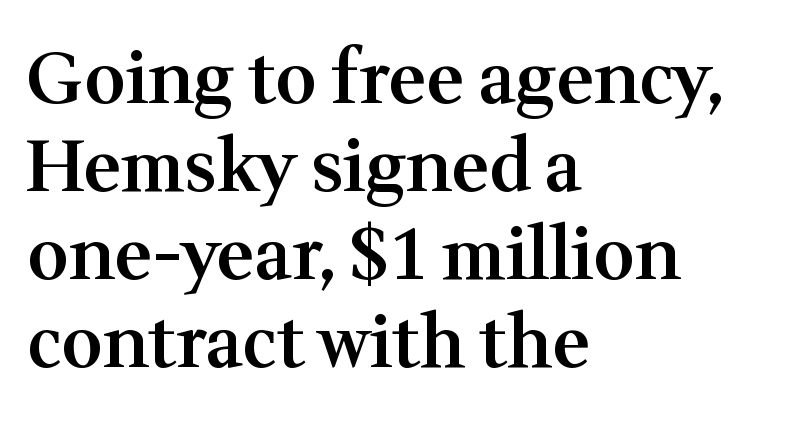
{"serif": "yes", "italic": "no", "bold": "semi", "weight": "semibold", "width": "normal", "stroke_contrast": "medium", "x_height": "medium", "monospaced": "no", "underline": "no", "align": "left", "line_spacing_ratio": 1.24, "letter_spacing": "normal", "letter_spacing_em": 0.0, "glyph_px": 71}
